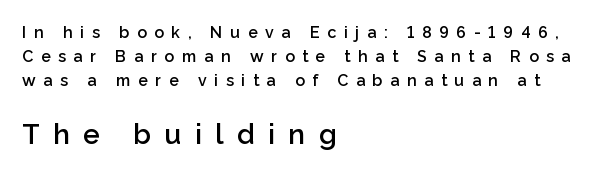
{"serif": "no", "italic": "no", "bold": "semi", "weight": "semibold", "width": "normal", "stroke_contrast": "low", "x_height": "medium", "monospaced": "no", "underline": "no", "align": "left", "line_spacing": "normal", "line_spacing_ratio": 1.51, "letter_spacing": "wide", "letter_spacing_em": 0.48, "larger_block": "second", "size_ratio": 1.75, "glyph_px": 28}
